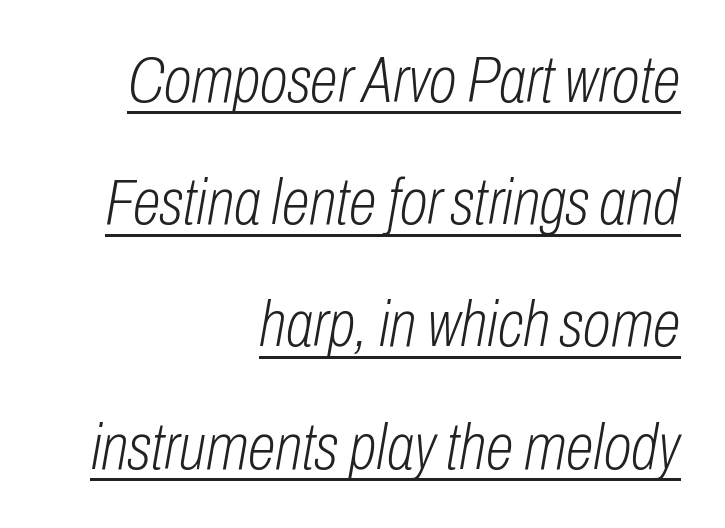
Designer's note — italics engaged. A quiet, ordinary-to-light weight characterises the typeface. A continuous stroke trails under the words, as in a hyperlink. The rendering uses a large line-height, opening up the rows.
